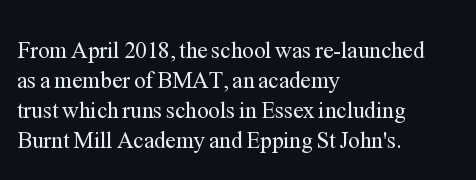
{"italic": "no", "bold": "no", "underline": "no", "align": "left", "line_spacing": "normal", "line_spacing_ratio": 1.3, "letter_spacing": "normal", "letter_spacing_em": 0.0, "glyph_px": 23}
